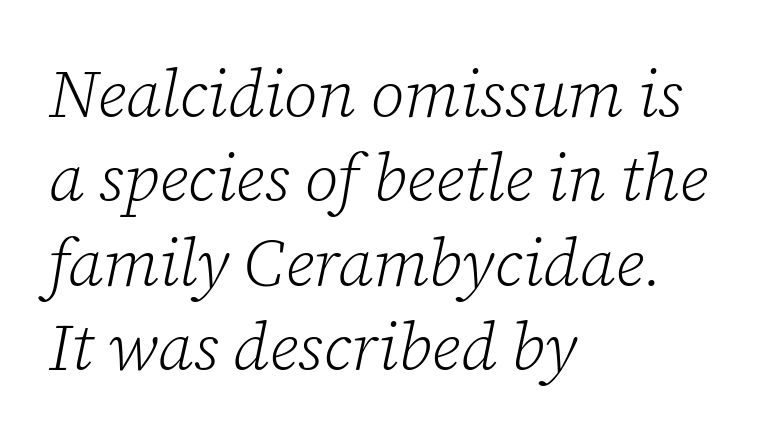
{"serif": "yes", "italic": "yes", "lean": "right", "slant_degrees": 12, "bold": "no", "weight": "light", "width": "normal", "stroke_contrast": "low", "x_height": "medium", "monospaced": "no", "underline": "no", "align": "left", "line_spacing": "normal", "line_spacing_ratio": 1.28, "letter_spacing": "normal", "letter_spacing_em": 0.0, "glyph_px": 66}
